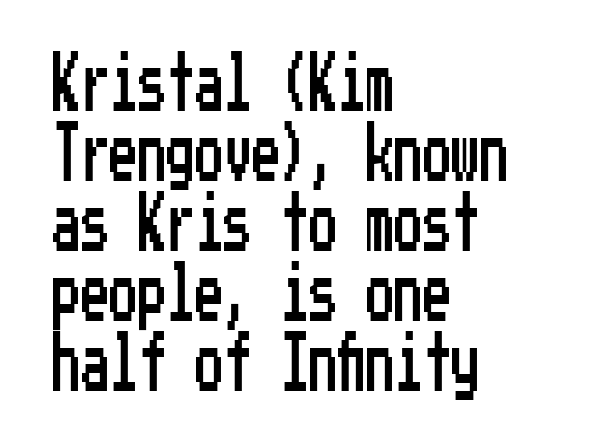
The image shows 57 px condensed sans-serif type, upright; set left-aligned, line spacing 1.23x, normal letter spacing, not underlined; low stroke contrast and a medium x-height.
